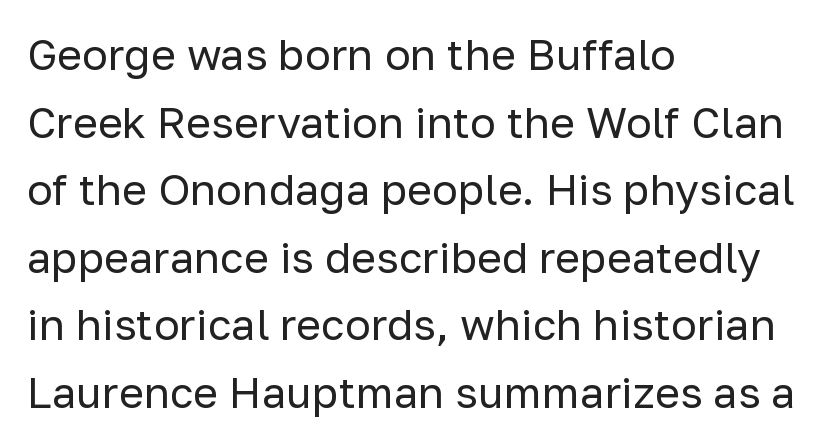
Q: Is the text bold? A: No.
Q: Is the text italic (slanted)? A: No, it is upright.
Q: Is the typeface a serif or a sans-serif typeface? A: Sans-serif.
Q: Is the text underlined? A: No.
Q: How is the paragraph aligned? A: Left-aligned.
Q: Is the spacing between letters normal or unusually wide? A: Normal.
Q: Is the spacing between lines tight, normal or loose? A: Normal.
Q: Width (condensed, normal, or wide)? A: Normal.
Q: Stroke contrast? A: Low.
Q: x-height? A: Medium.
Q: Monospaced? A: No.
